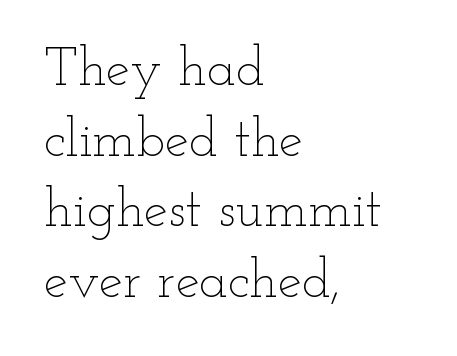
One glance says typical: line gaps are just what's usual. Letters rest on an invisible, unmarked baseline. The type sits square on the baseline with zero lean. The letters look calm and open, with moderate or lighter stems.
